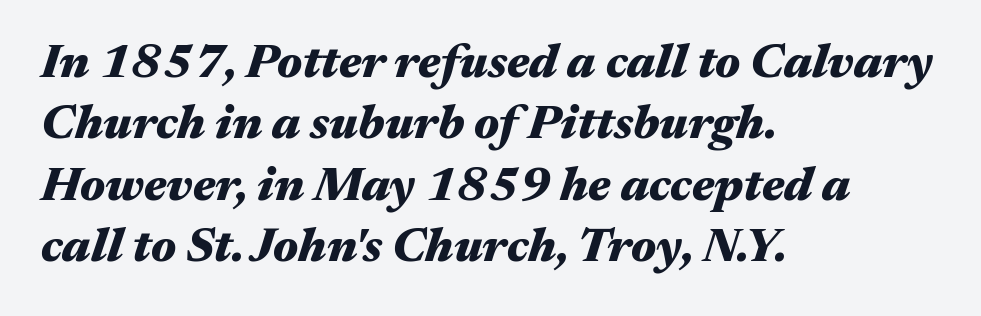
The image shows 48 px heavy, wide type, italic (leaning right); set left-aligned, normal line spacing (1.28x), normal letter spacing, not underlined; medium stroke contrast and a medium x-height.
